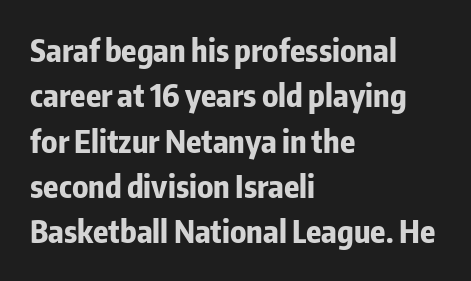
{"serif": "no", "italic": "no", "bold": "yes", "weight": "bold", "width": "condensed", "stroke_contrast": "low", "x_height": "medium", "monospaced": "no", "underline": "no", "align": "left", "line_spacing": "normal", "line_spacing_ratio": 1.46, "letter_spacing": "normal", "letter_spacing_em": 0.0, "glyph_px": 31}
